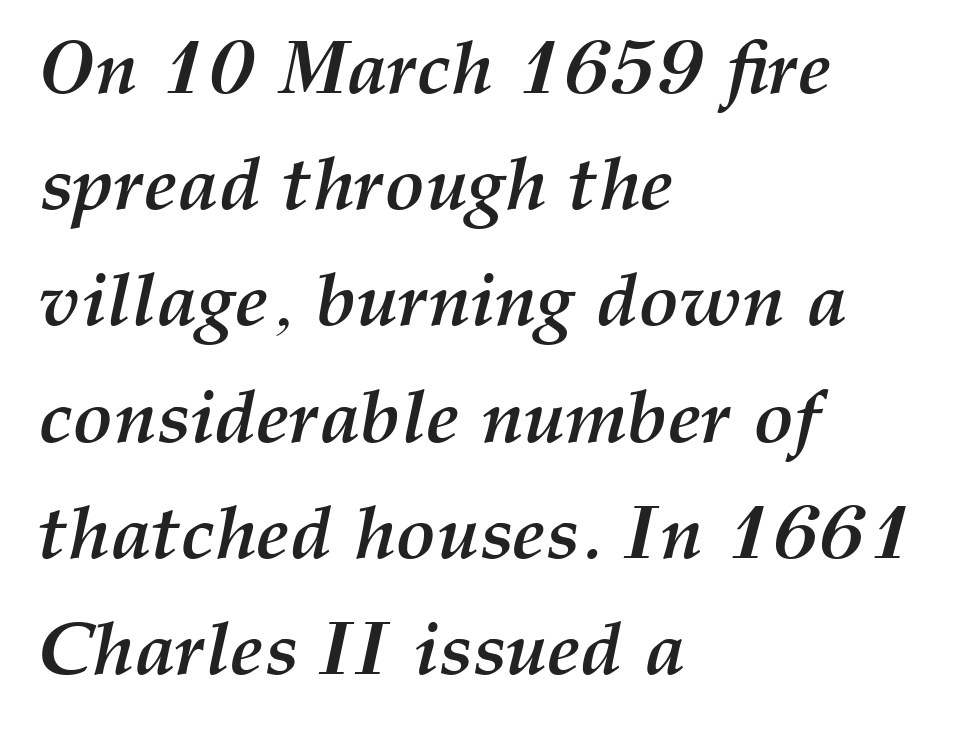
Q: Is the text bold? A: Yes.
Q: Is the text italic (slanted)? A: Yes, it leans right by about 12 degrees.
Q: Is the text underlined? A: No.
Q: How is the paragraph aligned? A: Left-aligned.
Q: Is the spacing between letters normal or unusually wide? A: Normal.
Q: Is the spacing between lines tight, normal or loose? A: Normal.
Q: Width (condensed, normal, or wide)? A: Normal.
Q: Stroke contrast? A: Medium.
Q: x-height? A: Medium.
Q: Monospaced? A: No.
